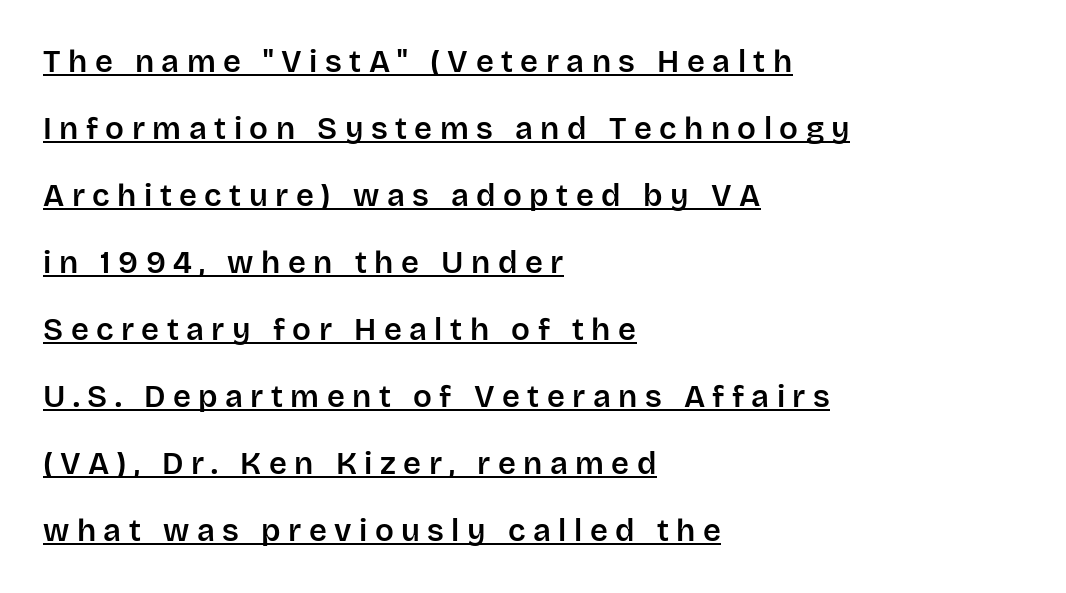
Proportional: the letters do not fall into vertical columns. Tracking value appears strongly positive — letters spread wide. Every character sits straight up, as roman type does. The rendering uses a large line-height, opening up the rows. The paragraph has a hard left edge and a soft right edge. Is there an underline? Yes — a line sits under the letters.
